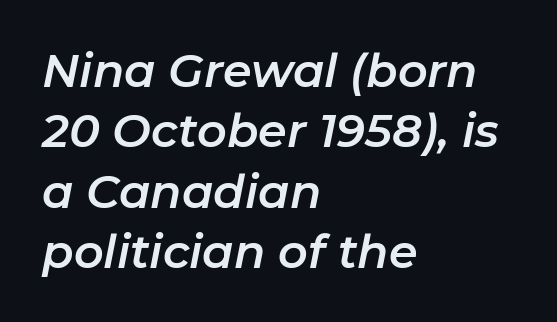
These lines are rendered in a variable-pitch font. The tracking reads as untouched default to a designer's eye. The glyphs look as if they've been sheared to an angle. The passage is arranged the way most books set body copy — flush left.
